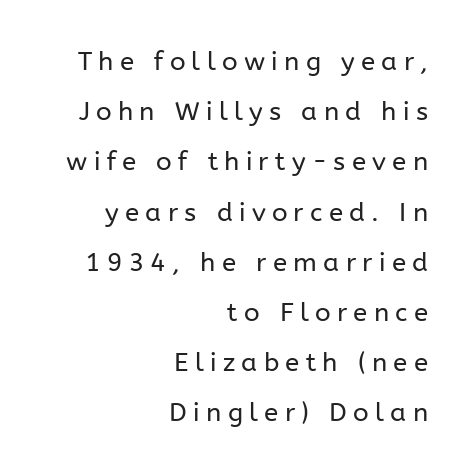
{"italic": "no", "bold": "no", "underline": "no", "align": "right", "line_spacing": "loose", "line_spacing_ratio": 1.93, "letter_spacing": "wide", "letter_spacing_em": 0.24, "glyph_px": 26}
